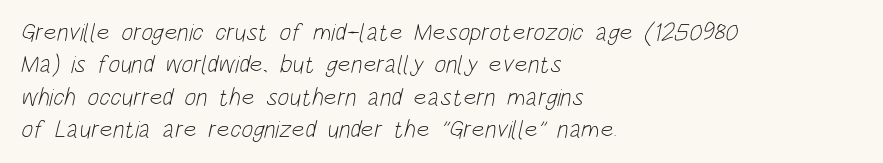
The image shows 25 px text type; set left-aligned, normal line spacing (1.3x), normal letter spacing, not underlined.
